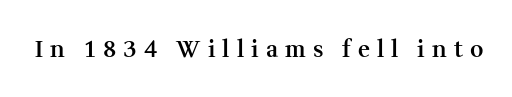
Q: Is the text bold? A: Semi-bold.
Q: Is the text italic (slanted)? A: No, it is upright.
Q: Is the text underlined? A: No.
Q: Is the spacing between letters normal or unusually wide? A: Unusually wide.
